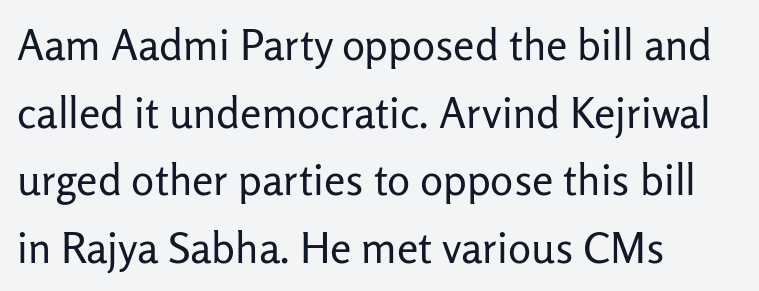
{"serif": "no", "italic": "no", "bold": "no", "weight": "regular", "width": "normal", "stroke_contrast": "low", "x_height": "medium", "monospaced": "no", "underline": "no", "align": "left", "line_spacing": "normal", "line_spacing_ratio": 1.57, "letter_spacing": "normal", "letter_spacing_em": 0.0, "glyph_px": 43}
